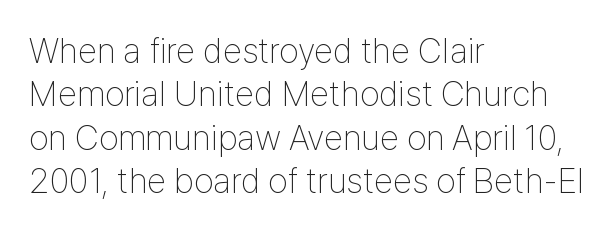
Q: Is the text bold? A: No.
Q: Is the text italic (slanted)? A: No, it is upright.
Q: Is the typeface a serif or a sans-serif typeface? A: Sans-serif.
Q: Is the text underlined? A: No.
Q: How is the paragraph aligned? A: Left-aligned.
Q: Is the spacing between letters normal or unusually wide? A: Normal.
Q: Width (condensed, normal, or wide)? A: Condensed.
Q: Stroke contrast? A: Low.
Q: x-height? A: Medium.
Q: Monospaced? A: No.
